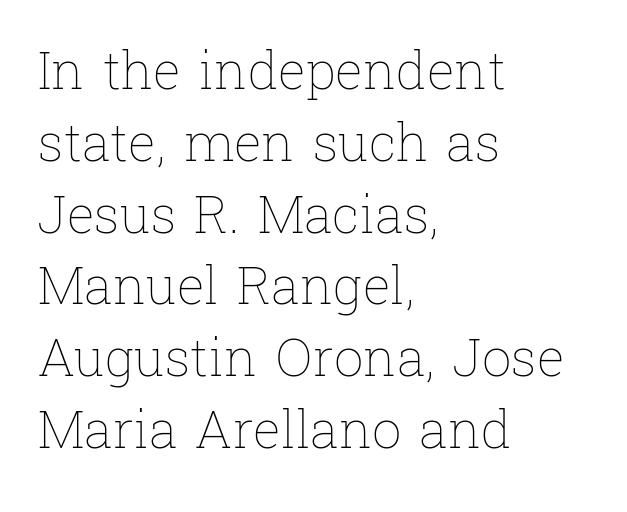
Q: Is the text bold? A: No.
Q: Is the text italic (slanted)? A: No, it is upright.
Q: Is the text underlined? A: No.
Q: How is the paragraph aligned? A: Left-aligned.
Q: Is the spacing between letters normal or unusually wide? A: Normal.
Q: Is the spacing between lines tight, normal or loose? A: Normal.
Q: Width (condensed, normal, or wide)? A: Normal.
Q: Stroke contrast? A: Low.
Q: x-height? A: Medium.
Q: Monospaced? A: No.
